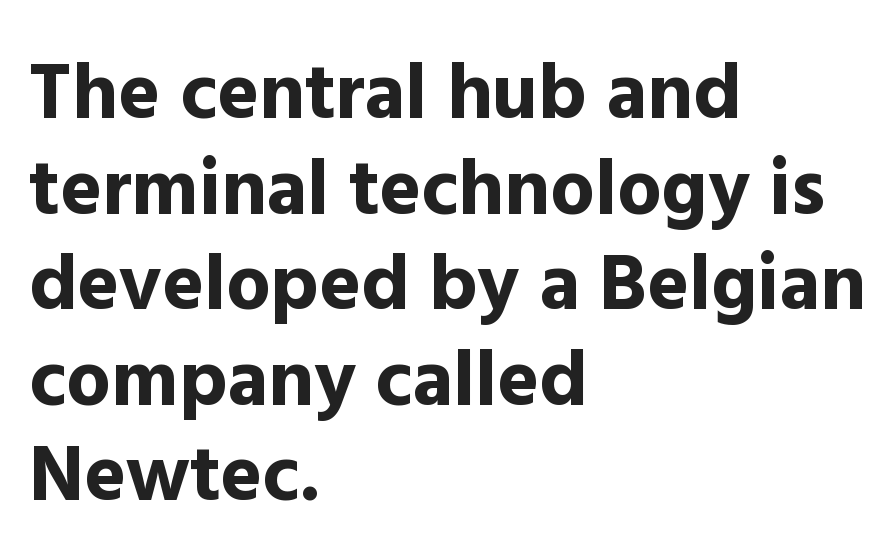
These lines are composed in type without serifs. Notice how the passage keeps a crisp vertical edge on the left only. I'd describe the lettering as bold — thick and assertive. A clean baseline with only descenders dipping below it.
